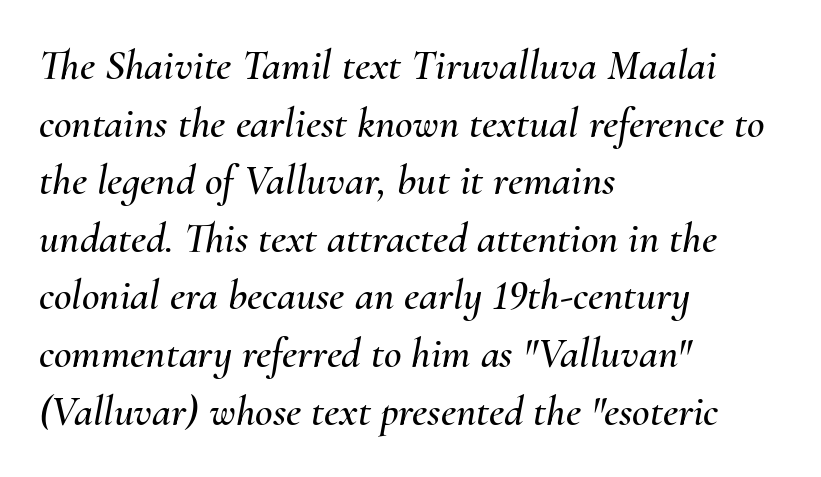
Q: Is the text italic (slanted)? A: Yes, it leans right by about 10 degrees.
Q: Is the text underlined? A: No.
Q: How is the paragraph aligned? A: Left-aligned.
Q: Is the spacing between letters normal or unusually wide? A: Normal.
Q: Is the spacing between lines tight, normal or loose? A: Normal.
Q: Width (condensed, normal, or wide)? A: Normal.
Q: Stroke contrast? A: Medium.
Q: x-height? A: Small.
Q: Monospaced? A: No.
